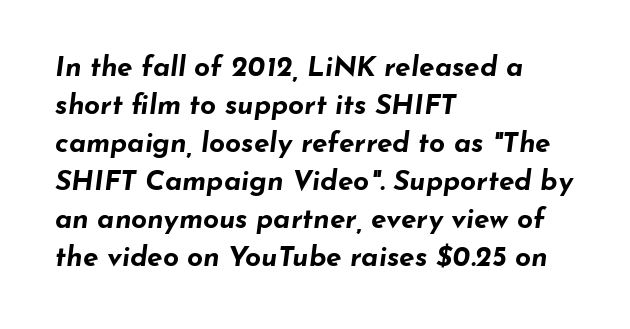
Q: Is the text bold? A: Yes.
Q: Is the text italic (slanted)? A: Yes, it leans right by about 7 degrees.
Q: Is the text underlined? A: No.
Q: How is the paragraph aligned? A: Left-aligned.
Q: Is the spacing between letters normal or unusually wide? A: Normal.
Q: Is the spacing between lines tight, normal or loose? A: Normal.
Q: Width (condensed, normal, or wide)? A: Wide.
Q: Stroke contrast? A: Low.
Q: x-height? A: Small.
Q: Monospaced? A: No.
